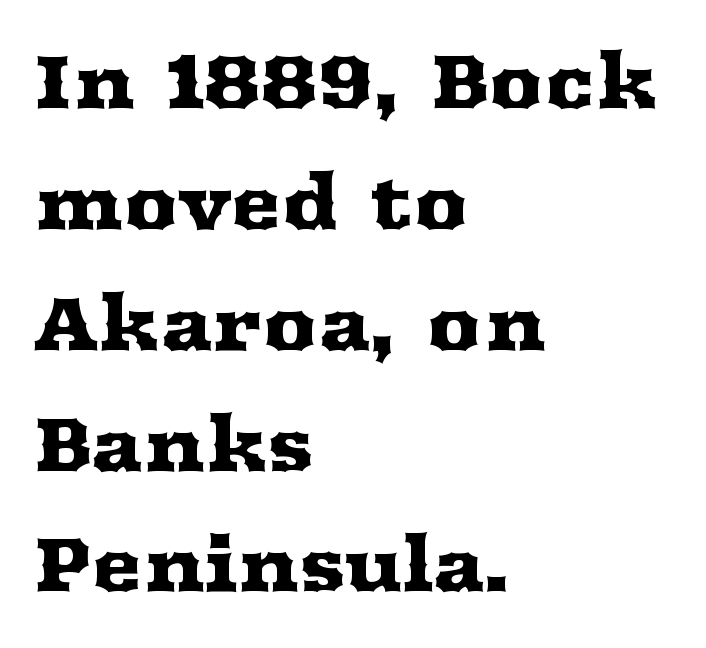
The image shows 76 px wide serif type, upright; set left-aligned, normal line spacing (1.59x), normal letter spacing, not underlined; medium stroke contrast and a medium x-height.
